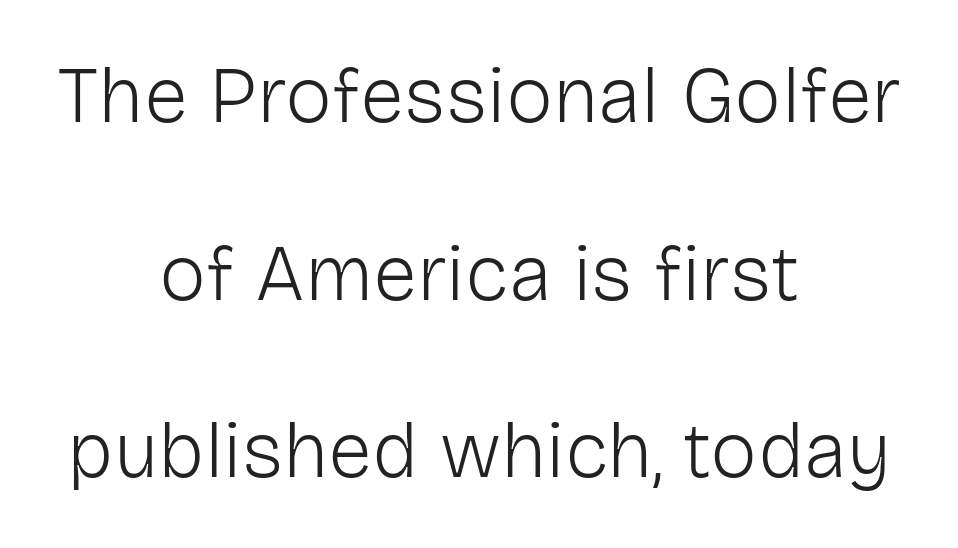
{"serif": "no", "italic": "no", "bold": "no", "weight": "light", "width": "normal", "stroke_contrast": "low", "x_height": "medium", "monospaced": "no", "underline": "no", "align": "center", "line_spacing": "loose", "line_spacing_ratio": 2.25, "letter_spacing": "normal", "letter_spacing_em": 0.0, "glyph_px": 79}
